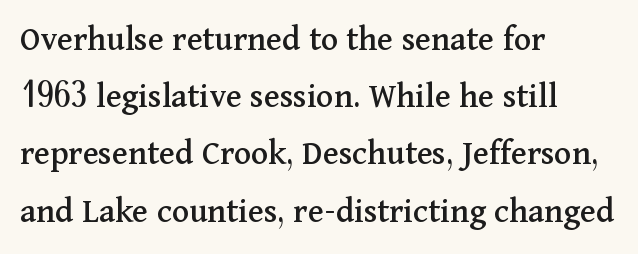
Q: Is the text italic (slanted)? A: No, it is upright.
Q: Is the typeface a serif or a sans-serif typeface? A: Serif.
Q: Is the text underlined? A: No.
Q: How is the paragraph aligned? A: Left-aligned.
Q: Is the spacing between letters normal or unusually wide? A: Normal.
Q: Is the spacing between lines tight, normal or loose? A: Normal.
Q: Width (condensed, normal, or wide)? A: Normal.
Q: Stroke contrast? A: Medium.
Q: x-height? A: Medium.
Q: Monospaced? A: No.
